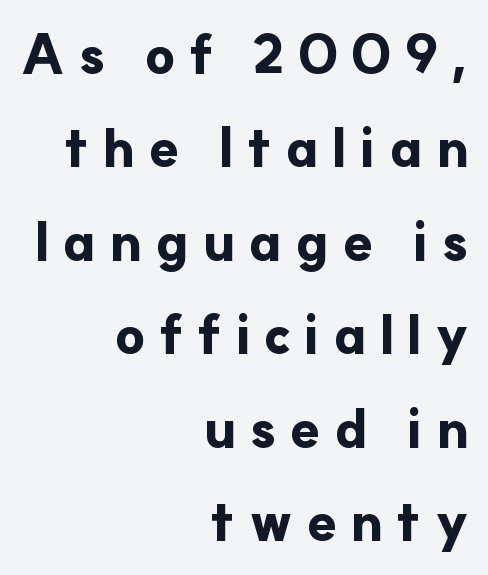
Q: Is the text bold? A: Yes.
Q: Is the text italic (slanted)? A: No, it is upright.
Q: Is the typeface a serif or a sans-serif typeface? A: Sans-serif.
Q: Is the text underlined? A: No.
Q: How is the paragraph aligned? A: Right-aligned.
Q: Is the spacing between letters normal or unusually wide? A: Unusually wide.
Q: Width (condensed, normal, or wide)? A: Normal.
Q: Stroke contrast? A: Low.
Q: x-height? A: Small.
Q: Monospaced? A: No.
